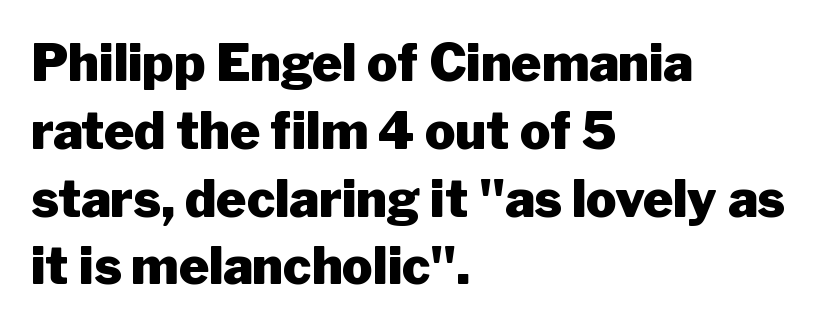
The image shows 51 px heavy sans-serif type, upright; set left-aligned, normal line spacing (1.33x), normal letter spacing, not underlined; low stroke contrast and a medium x-height.
